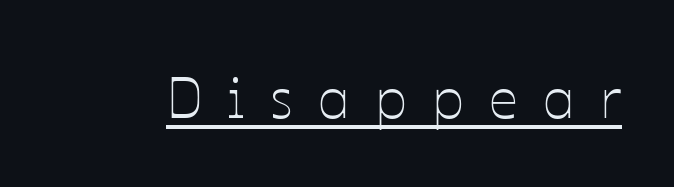
The image shows 57 px thin type, upright; set unusually wide letter spacing (+0.44 em), underlined; low stroke contrast and a medium x-height.
